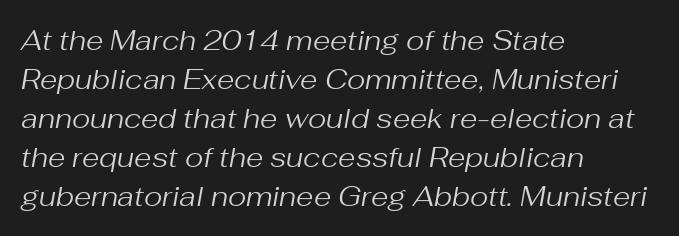
Short note: letters normally spaced. The passage is arranged the way most books set body copy — flush left. Italic? Definitely — the glyphs are oblique. Vertical spacing — default. The space beneath each line is pristine and unruled. Ink coverage per letter is moderate at most.
